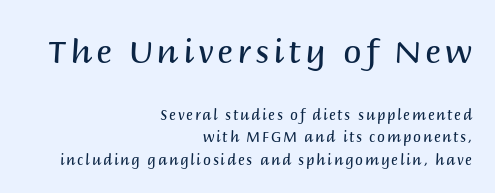
The image shows 33 px regular-weight sans-serif type; set right-aligned, normal line spacing (1.61x), not underlined; the first (top) block is 2.36x larger; medium stroke contrast and a large x-height.
